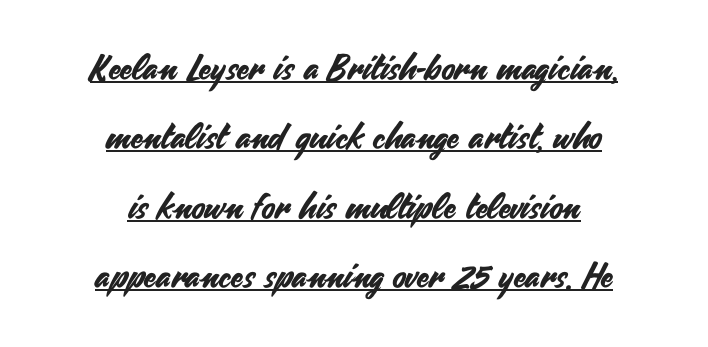
The image shows 35 px sans-serif type; set centered, loose line spacing (1.98x), normal letter spacing, underlined; medium stroke contrast and a small x-height.
